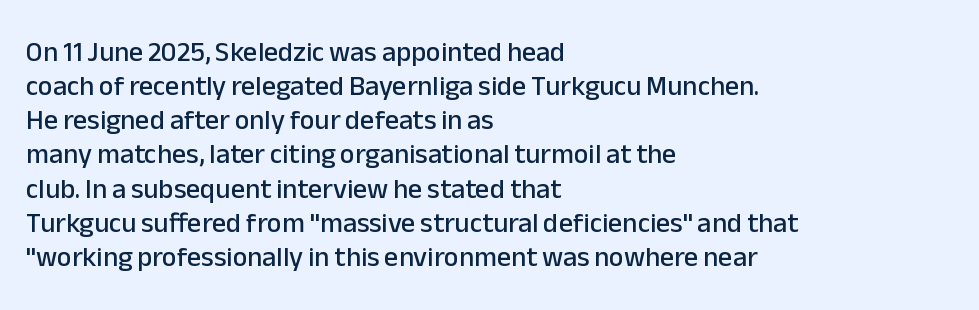
The image shows 28 px sans-serif type, upright; set left-aligned, line spacing 1.22x, normal letter spacing, not underlined; low stroke contrast and a medium x-height.
